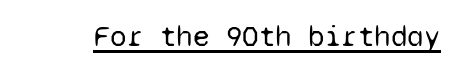
How are the letters spaced? Ordinarily, with no added tracking. A typesetter would mark this as roman, not italic. The letterforms sit at book weight or below. The specimen includes a rule beneath the text block's lines. The face used here is monospaced, like something from a code editor.
